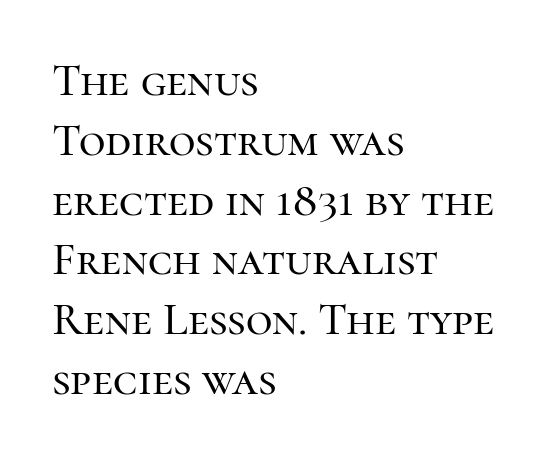
{"serif": "yes", "italic": "no", "width": "normal", "stroke_contrast": "high", "x_height": "medium", "monospaced": "no", "underline": "no", "align": "left", "line_spacing": "normal", "line_spacing_ratio": 1.3, "letter_spacing": "normal", "letter_spacing_em": 0.0, "glyph_px": 46}
